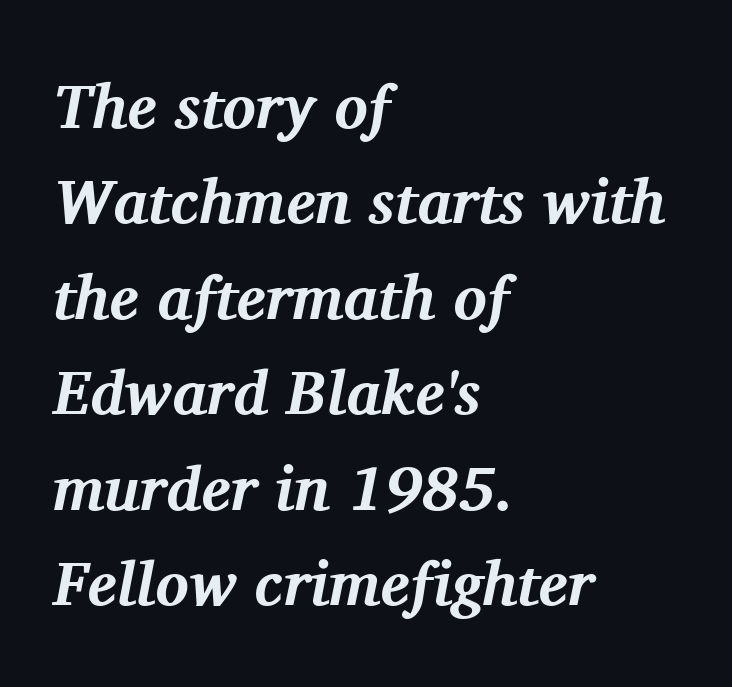
{"serif": "yes", "italic": "yes", "lean": "right", "slant_degrees": 11, "bold": "yes", "weight": "bold", "width": "normal", "stroke_contrast": "medium", "x_height": "medium", "monospaced": "no", "underline": "no", "align": "left", "line_spacing": "normal", "line_spacing_ratio": 1.54, "letter_spacing": "normal", "letter_spacing_em": 0.0, "glyph_px": 62}
